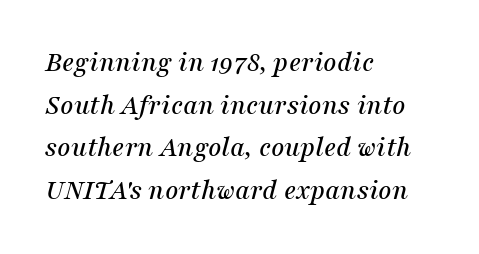
The image shows 29 px serif type, italic (leaning right); set left-aligned, normal line spacing (1.47x), normal letter spacing, not underlined; medium stroke contrast and a medium x-height.
